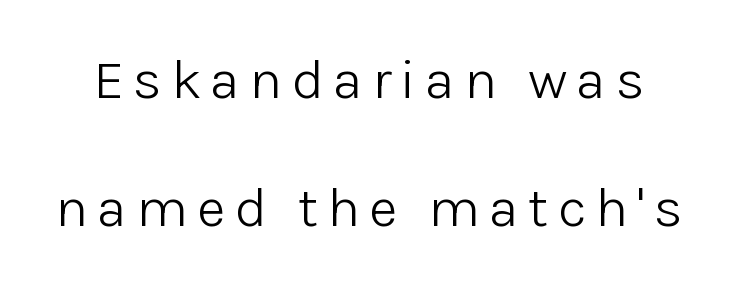
Q: Is the text bold? A: No.
Q: Is the text italic (slanted)? A: No, it is upright.
Q: Is the typeface a serif or a sans-serif typeface? A: Sans-serif.
Q: Is the text underlined? A: No.
Q: Is the spacing between lines tight, normal or loose? A: Loose.
Q: Width (condensed, normal, or wide)? A: Normal.
Q: Stroke contrast? A: Low.
Q: x-height? A: Medium.
Q: Monospaced? A: No.
